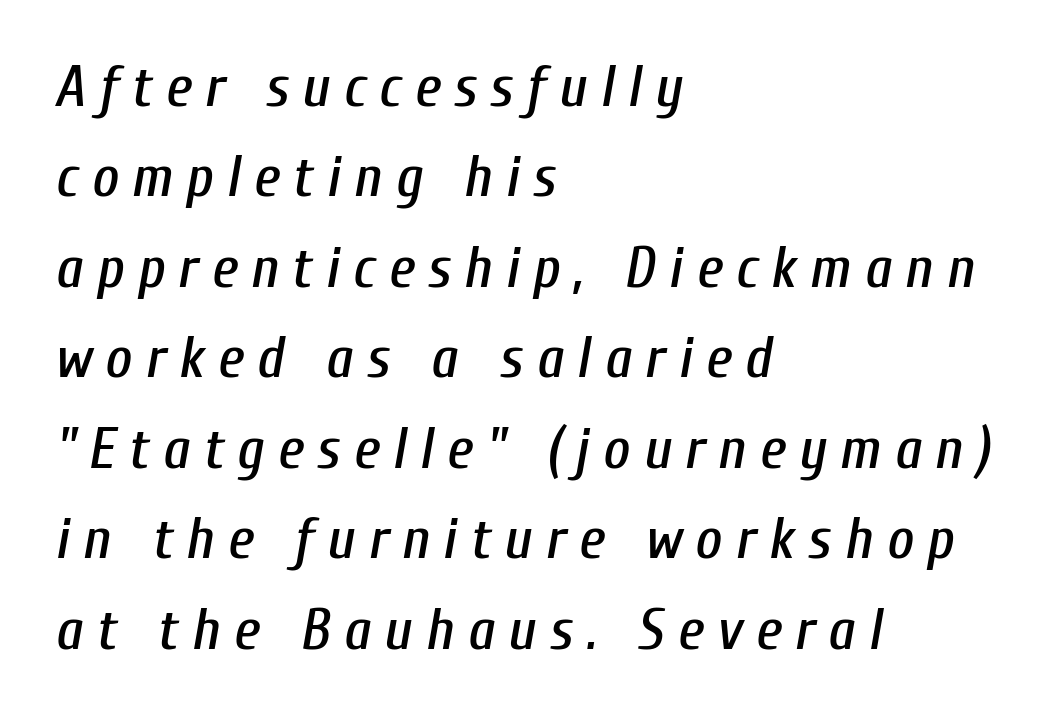
{"italic": "yes", "lean": "right", "slant_degrees": 10, "width": "condensed", "stroke_contrast": "low", "x_height": "medium", "monospaced": "no", "underline": "no", "align": "left", "line_spacing": "normal", "line_spacing_ratio": 1.56, "letter_spacing": "wide", "letter_spacing_em": 0.23, "glyph_px": 58}
